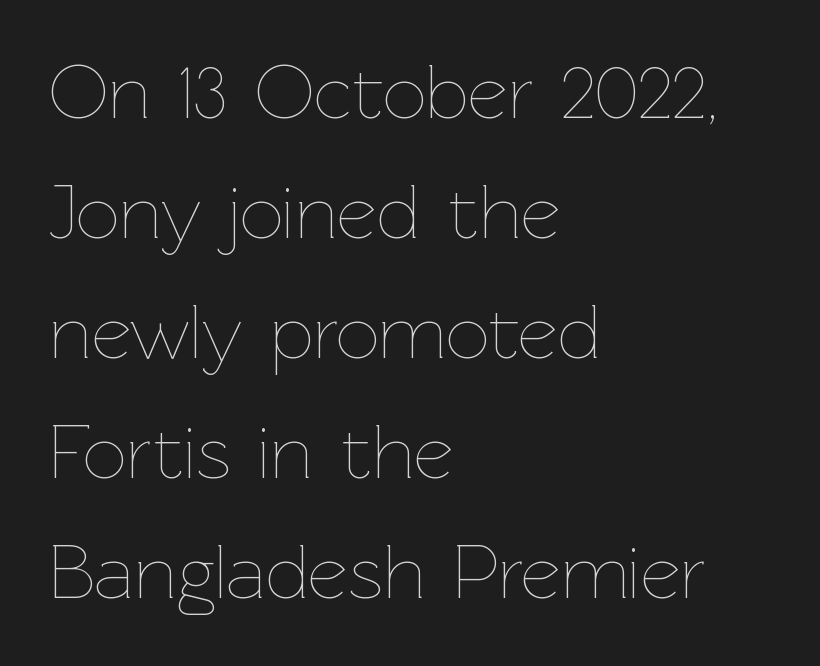
Baseline-to-baseline distance is the conventional proportion of letter height. The rag falls on the right side of this text block. Posture: vertical. Varying glyph widths throughout — classic text-font behaviour. The letters look calm and open, with moderate or lighter stems. The letterforms sit shoulder to shoulder at normal distance.
